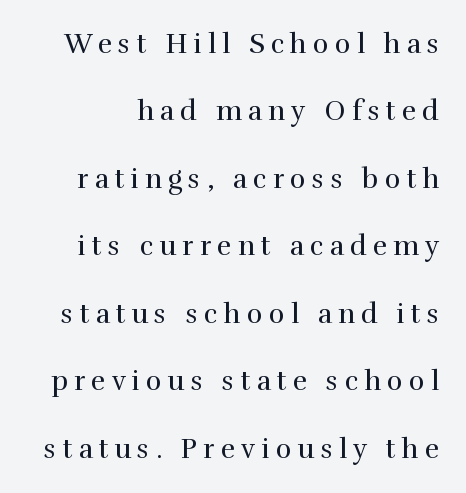
No heavy texture on the line: the type isn't bold. Letters rest on an invisible, unmarked baseline. This rendering widens character spacing well past its baseline value. You can tell it's not italic because the verticals are truly vertical. Rows of type keep a wide berth in the vertical direction.
